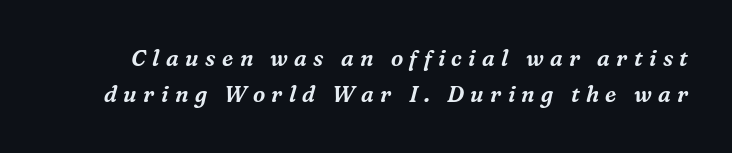
Q: Is the text italic (slanted)? A: Yes, it leans right by about 16 degrees.
Q: Is the text underlined? A: No.
Q: Is the spacing between letters normal or unusually wide? A: Unusually wide.
Q: Is the spacing between lines tight, normal or loose? A: Normal.
